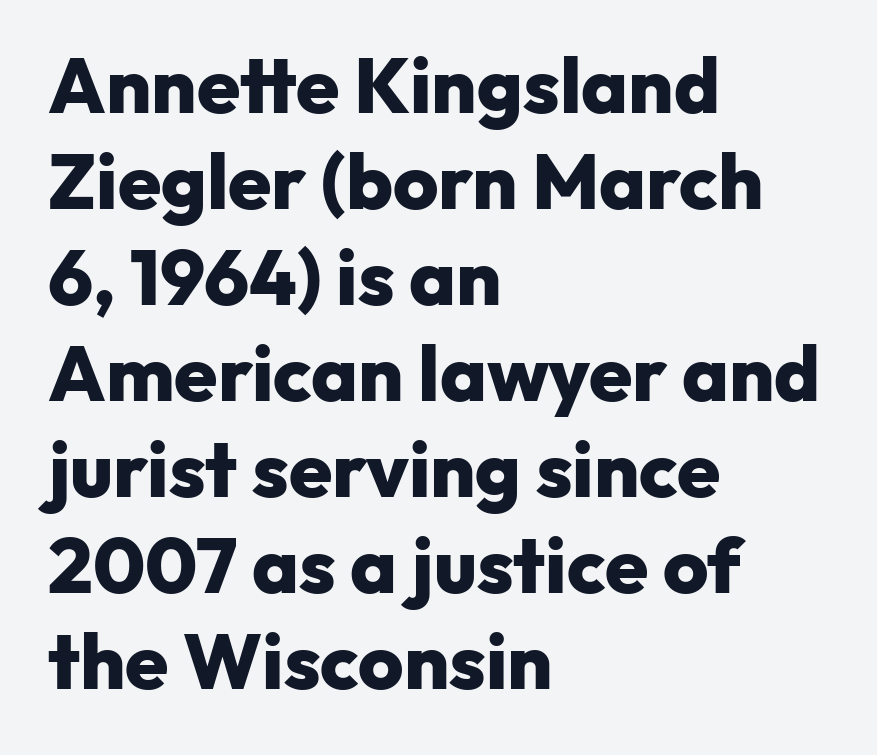
Is the block centered? No — it sits flush against the left margin. What weight is shown? A full bold with thick strokes. Do the characters align in a grid? No, the font is proportional. The typography opts for an upright posture over an oblique one.
